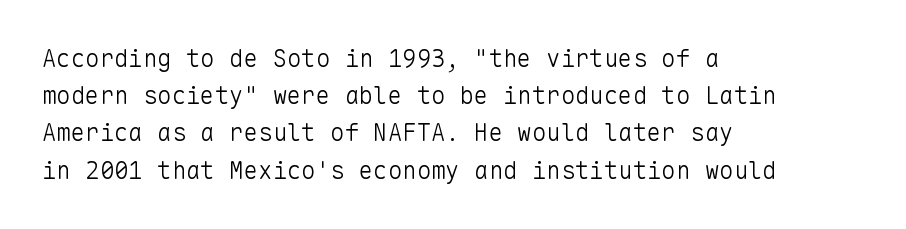
Ordinary non-slanted type is in use. This sample uses plain, unmodified letter spacing. Has an underline been added? It has not. The designer left line spacing at the default. The cut favours lightness, reaching ordinary text weight at its darkest. Layout note: lines flush left.
